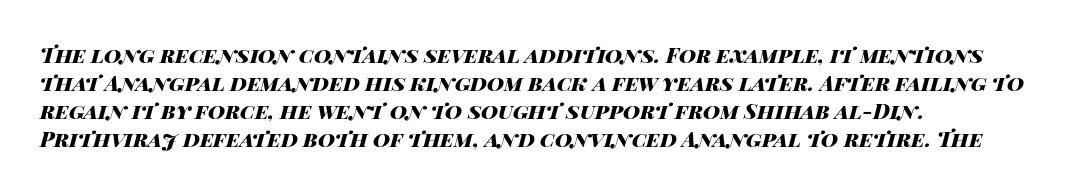
The image shows 21 px bold type, italic (leaning right); set left-aligned, normal line spacing (1.34x), normal letter spacing, not underlined.
